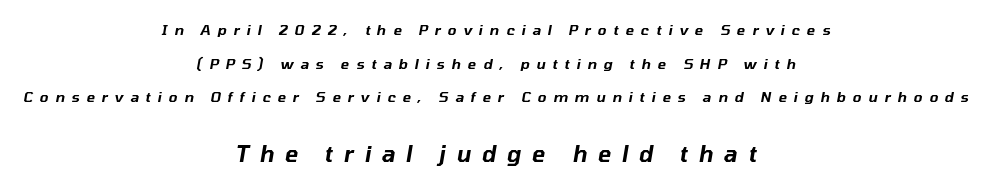
The image shows 22 px text type, italic (leaning right); set centered, loose line spacing (2.41x), unusually wide letter spacing (+0.49 em), not underlined; the second (bottom) block is 1.57x larger.
